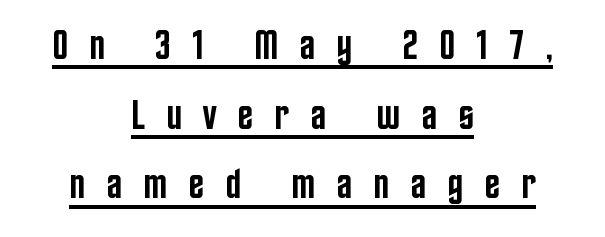
Q: Is the text bold? A: Semi-bold.
Q: Is the text italic (slanted)? A: No, it is upright.
Q: Is the typeface a serif or a sans-serif typeface? A: Sans-serif.
Q: Is the text underlined? A: Yes.
Q: How is the paragraph aligned? A: Centered.
Q: Is the spacing between letters normal or unusually wide? A: Unusually wide.
Q: Is the spacing between lines tight, normal or loose? A: Normal.
Q: Width (condensed, normal, or wide)? A: Condensed.
Q: Stroke contrast? A: Low.
Q: x-height? A: Large.
Q: Monospaced? A: No.
